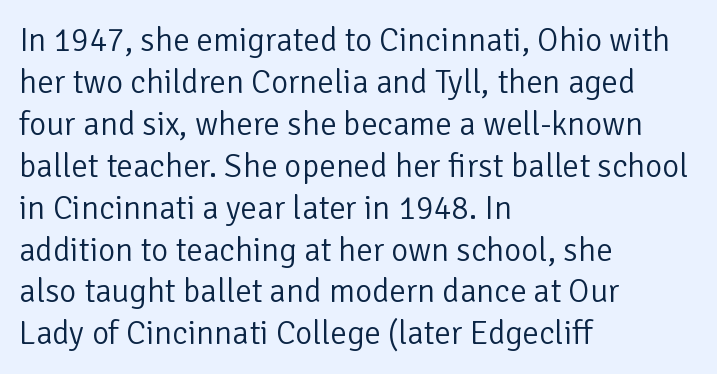
Type style note: lacks serifs. Evenly set lines give the paragraph a standard silhouette. The string is rendered with underlining switched off. Does extra space separate the letters? No, they use regular spacing. In CSS terms this would be text-align: left. Ascenders rise straight up at ninety degrees.
